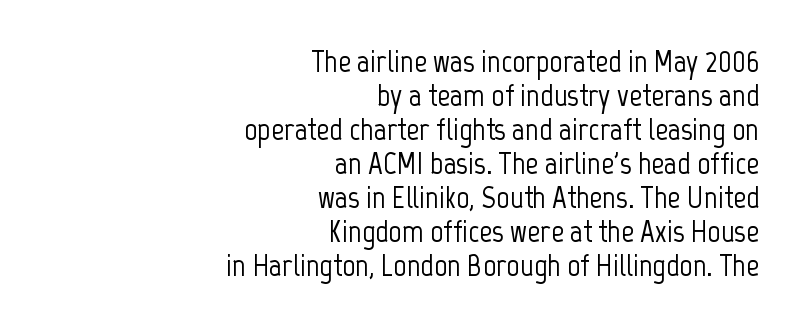
{"serif": "no", "italic": "no", "width": "condensed", "stroke_contrast": "low", "x_height": "medium", "monospaced": "no", "underline": "no", "align": "right", "line_spacing": "tight", "line_spacing_ratio": 1.06, "letter_spacing": "normal", "letter_spacing_em": 0.0, "glyph_px": 32}
